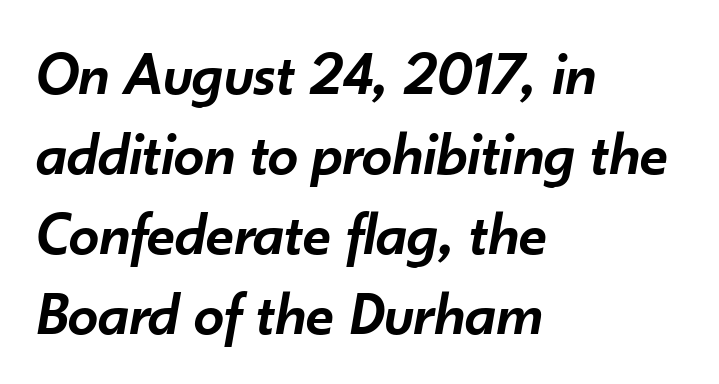
Compared with an ordinary text face, these strokes are moderately heavier — a semibold. The face used here is proportionally spaced, like ordinary book or web type. In terms of posture, this sample is oblique. Nobody drew a line under any word here.
